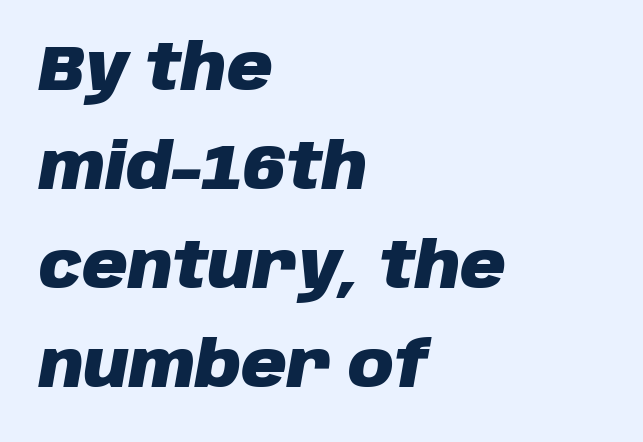
Students, note that the glyphs here touch the page at normal intervals. The block of text has a typical density, with ordinary space between rows. Horizontal alignment here is leftward, the default for most running prose. The letters advance in unequal steps, a hallmark of proportional type. The passage shown leans; its letterforms are oblique.
